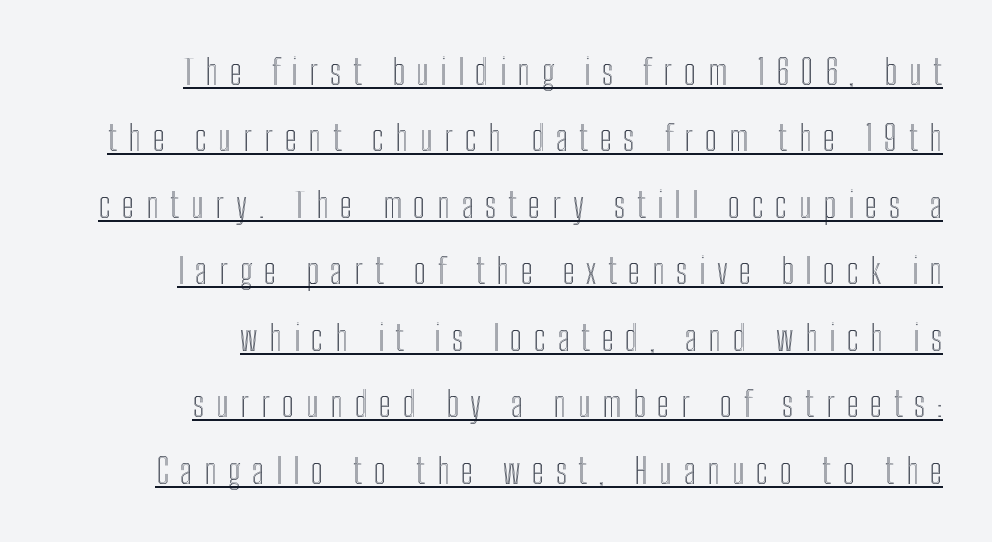
The image shows 35 px condensed type, upright; set right-aligned, loose line spacing (1.9x), unusually wide letter spacing (+0.33 em), underlined; a medium x-height.
